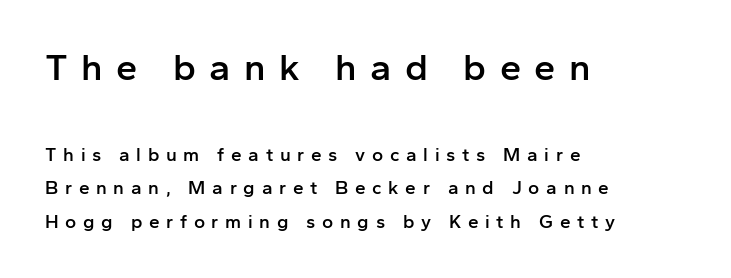
Each line starts at the same left margin while the right side varies. Typographically, this falls in the sans-serif category. These lines are rendered in a variable-pitch font. This rendering features lettering with no underline. A somewhat darkened texture: the type is semibold rather than bold. Italic? Not at all — the glyphs are vertical.
